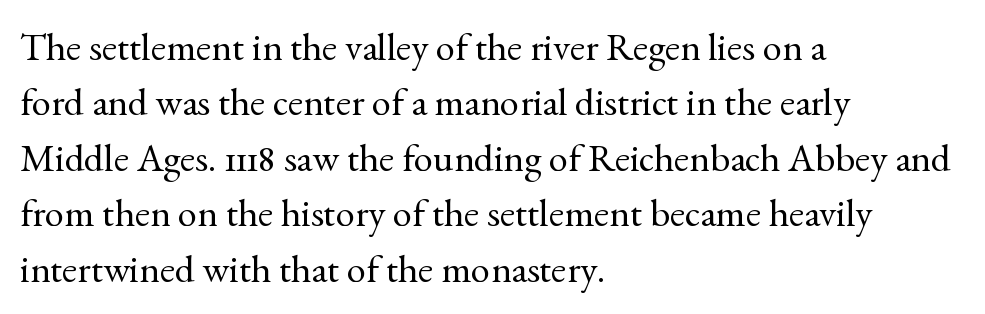
The designer left line spacing at the default. Each letter's strokes conclude with small projecting serifs. The letters stand straight up with perfectly vertical stems. Check under the words: just untouched page. The rendering anchors every line to the left-hand side.
